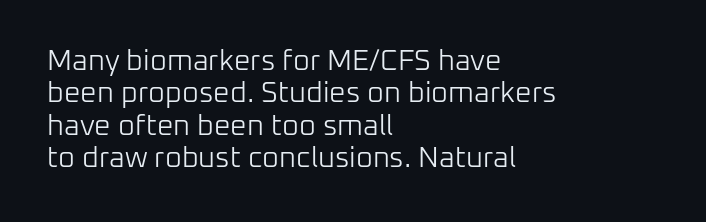
Q: Is the text bold? A: No.
Q: Is the text italic (slanted)? A: No, it is upright.
Q: Is the typeface a serif or a sans-serif typeface? A: Sans-serif.
Q: Is the text underlined? A: No.
Q: How is the paragraph aligned? A: Left-aligned.
Q: Is the spacing between letters normal or unusually wide? A: Normal.
Q: Is the spacing between lines tight, normal or loose? A: Tight.
Q: Width (condensed, normal, or wide)? A: Normal.
Q: Stroke contrast? A: Low.
Q: x-height? A: Medium.
Q: Monospaced? A: No.
